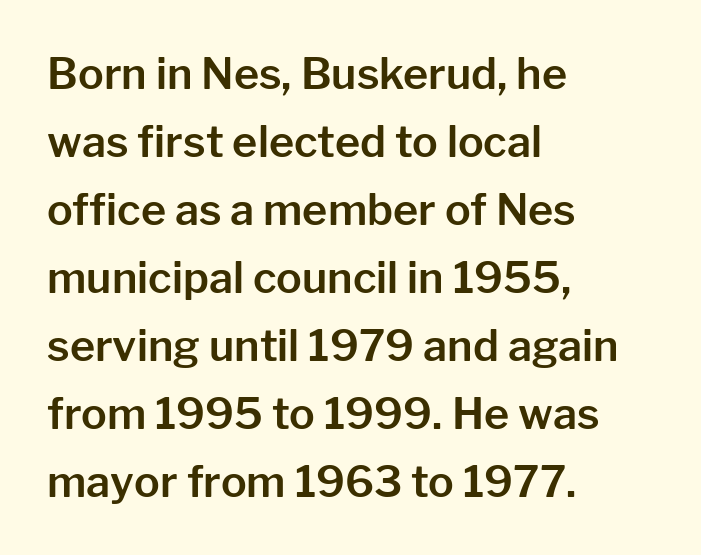
The typeface chosen for these lines omits serifs. A typesetter would call this leading conventional body-copy spacing. Quick note: underline off. The ragged edge is on the right, which tells us the setting is flush left. These lines keep a tight, regular rhythm from letter to letter.
